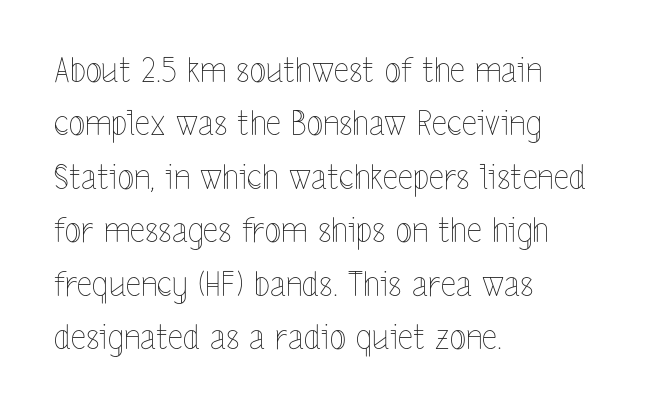
{"italic": "no", "bold": "no", "weight": "thin", "width": "condensed", "x_height": "medium", "monospaced": "no", "underline": "no", "align": "left", "line_spacing": "normal", "line_spacing_ratio": 1.57, "letter_spacing": "normal", "letter_spacing_em": 0.0, "glyph_px": 34}
